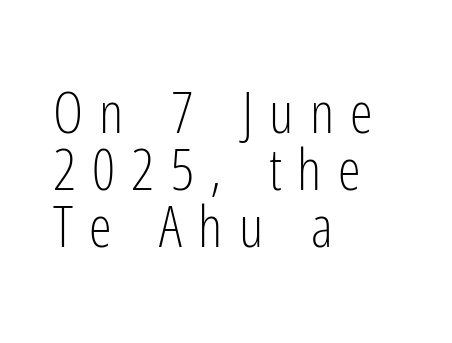
{"serif": "no", "italic": "no", "bold": "no", "weight": "light", "width": "condensed", "stroke_contrast": "low", "x_height": "medium", "monospaced": "no", "underline": "no", "align": "left", "line_spacing": "tight", "line_spacing_ratio": 0.98, "letter_spacing": "wide", "letter_spacing_em": 0.28, "glyph_px": 58}
